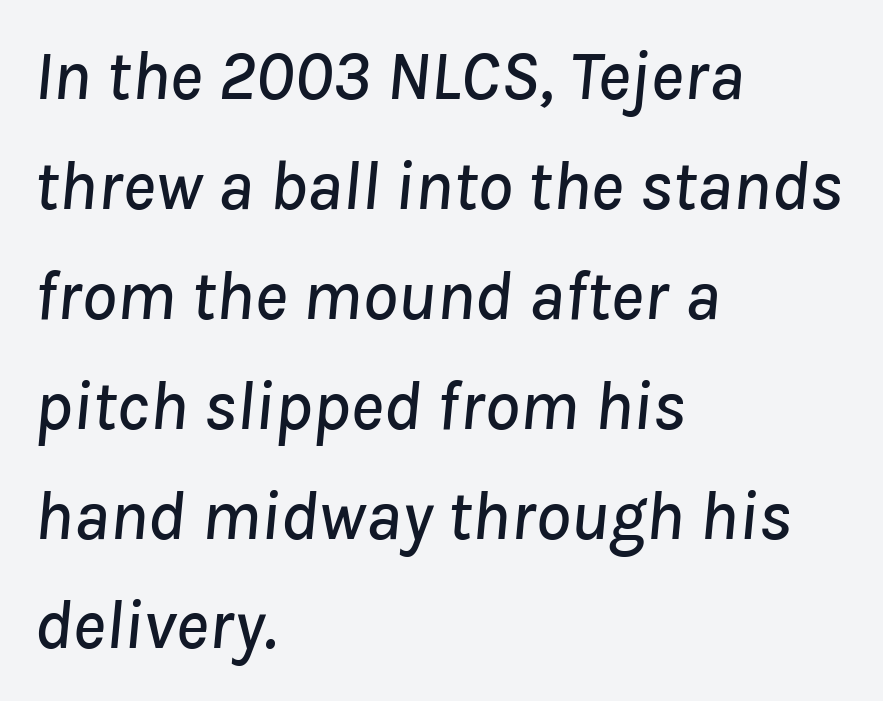
The image shows 70 px text type, italic (leaning right); set left-aligned, normal line spacing (1.57x), normal letter spacing, not underlined; low stroke contrast and a medium x-height.
